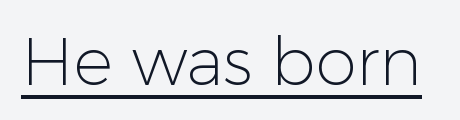
{"serif": "no", "italic": "no", "bold": "no", "weight": "light", "width": "normal", "stroke_contrast": "low", "x_height": "medium", "monospaced": "no", "underline": "yes", "letter_spacing": "normal", "letter_spacing_em": 0.0, "glyph_px": 66}
